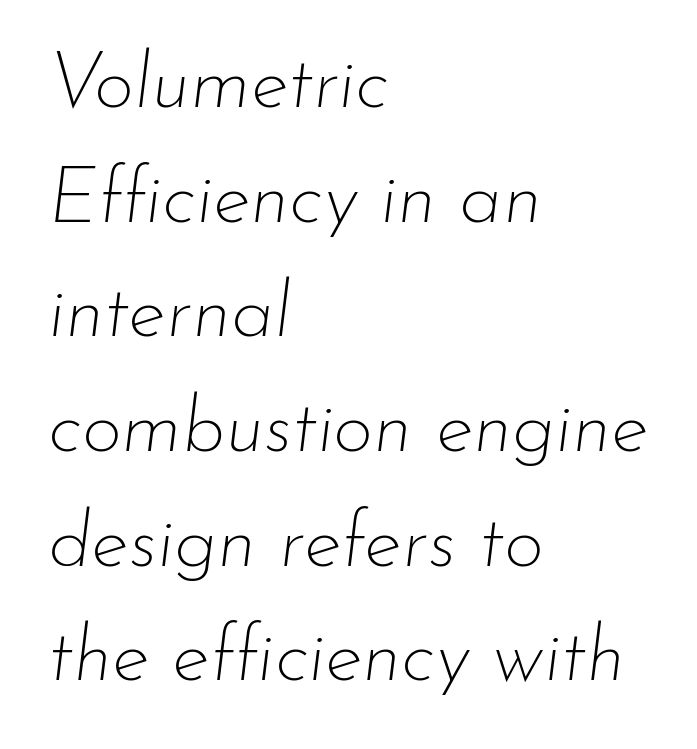
Q: Is the text bold? A: No.
Q: Is the text italic (slanted)? A: Yes, it leans right by about 7 degrees.
Q: Is the text underlined? A: No.
Q: How is the paragraph aligned? A: Left-aligned.
Q: Is the spacing between letters normal or unusually wide? A: Normal.
Q: Is the spacing between lines tight, normal or loose? A: Normal.
Q: Width (condensed, normal, or wide)? A: Normal.
Q: Stroke contrast? A: Low.
Q: x-height? A: Small.
Q: Monospaced? A: No.
